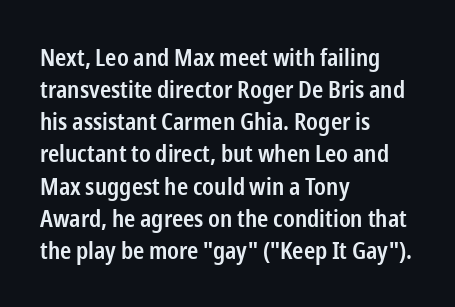
The string is rendered with underlining switched off. Stroke thickness is moderately raised; the sample reads as semibold. Tracking here is standard; glyphs follow each other at the usual distance. The block of text has a typical density, with ordinary space between rows.
